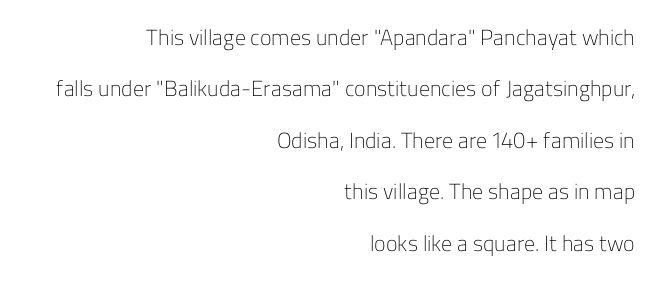
The rag falls on the left side of this text block. A roman cut, with each character standing at attention. On a weight scale, this lands at 450 or below. Students, observe: this is what heavily led, spacious text looks like.
